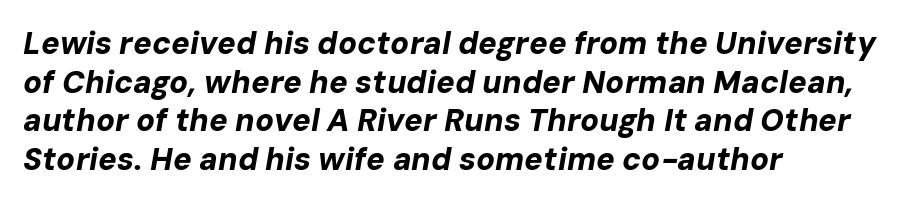
The lines sit at an ordinary, default distance from one another. The whole block is typeset with a tilt. Caption: bold face, heavy strokes. The type is set solid horizontally, with unmodified tracking. Which margin do the lines hug? The left one — the right edge is uneven.
